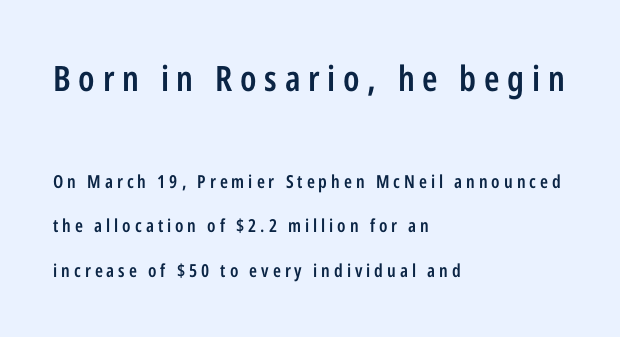
Typographically, this falls in the sans-serif category. The designer gave the opening block more size than the closing block. Weight: semibold (demi). The letters advance in unequal steps, a hallmark of proportional type. The baseline area is clear.
